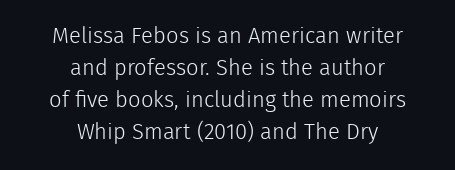
{"italic": "no", "bold": "no", "underline": "no", "align": "center", "line_spacing": "normal", "line_spacing_ratio": 1.46, "letter_spacing": "normal", "letter_spacing_em": 0.0, "glyph_px": 22}
